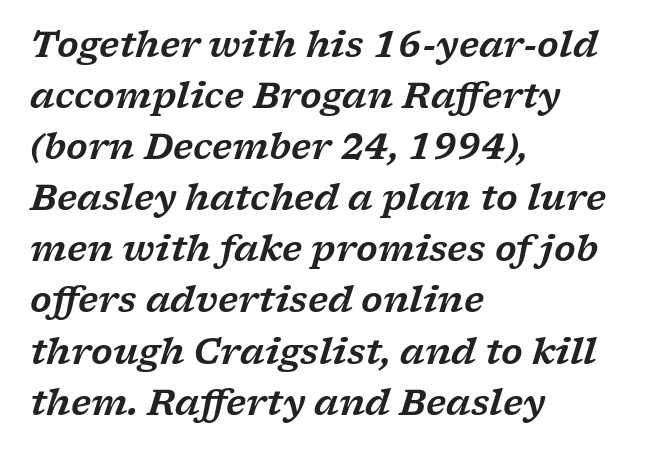
Q: Is the text italic (slanted)? A: Yes, it leans right by about 17 degrees.
Q: Is the typeface a serif or a sans-serif typeface? A: Serif.
Q: Is the text underlined? A: No.
Q: How is the paragraph aligned? A: Left-aligned.
Q: Is the spacing between letters normal or unusually wide? A: Normal.
Q: Is the spacing between lines tight, normal or loose? A: Normal.
Q: Width (condensed, normal, or wide)? A: Wide.
Q: Stroke contrast? A: Low.
Q: x-height? A: Medium.
Q: Monospaced? A: No.
